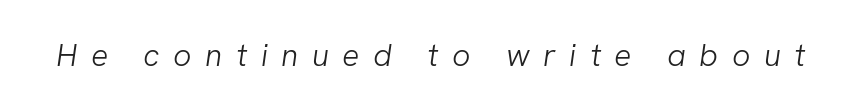
Q: Is the text bold? A: No.
Q: Is the typeface a serif or a sans-serif typeface? A: Sans-serif.
Q: Is the text underlined? A: No.
Q: Is the spacing between letters normal or unusually wide? A: Unusually wide.
Q: Width (condensed, normal, or wide)? A: Normal.
Q: Stroke contrast? A: Low.
Q: x-height? A: Medium.
Q: Monospaced? A: No.
